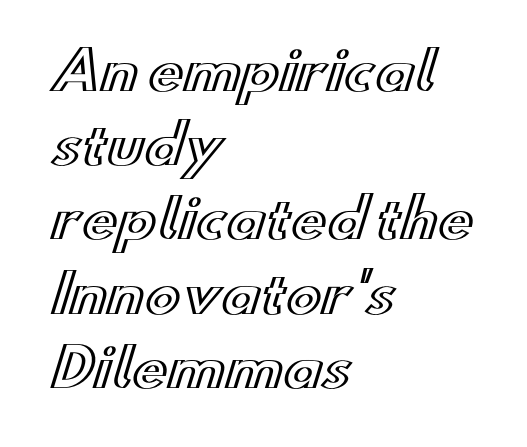
The image shows 53 px wide type; set left-aligned, normal line spacing (1.4x), normal letter spacing, not underlined; a small x-height.
